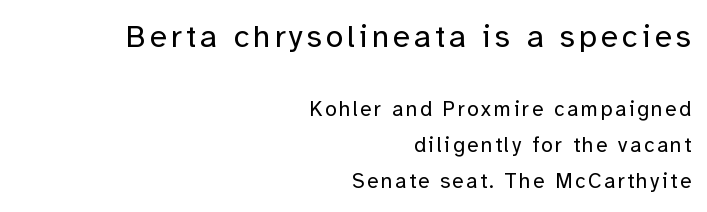
{"serif": "no", "italic": "no", "bold": "no", "weight": "regular", "width": "normal", "stroke_contrast": "low", "x_height": "medium", "monospaced": "no", "underline": "no", "align": "right", "line_spacing_ratio": 1.71, "larger_block": "first", "size_ratio": 1.52, "glyph_px": 32}
